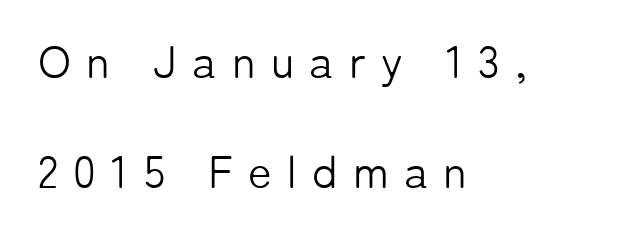
The strokes are not fattened; the text isn't bold. This rendering features lettering with no underline. Honestly, the letter spacing is so wide it's the main thing you notice. Tall strokes in this sample are plumb rather than angled. Regarding leading, the lines here are spaced well apart.
